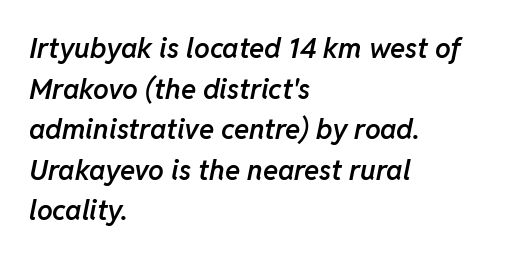
If you drew a line through each stem, it would be angled. Caption: standard tracking, unaltered. A somewhat darkened texture: the type is semibold rather than bold. The block of text has a typical density, with ordinary space between rows. These lines are set flush left with a ragged right edge. Each letter keeps its own natural width here, so spacing adapts to shape.
